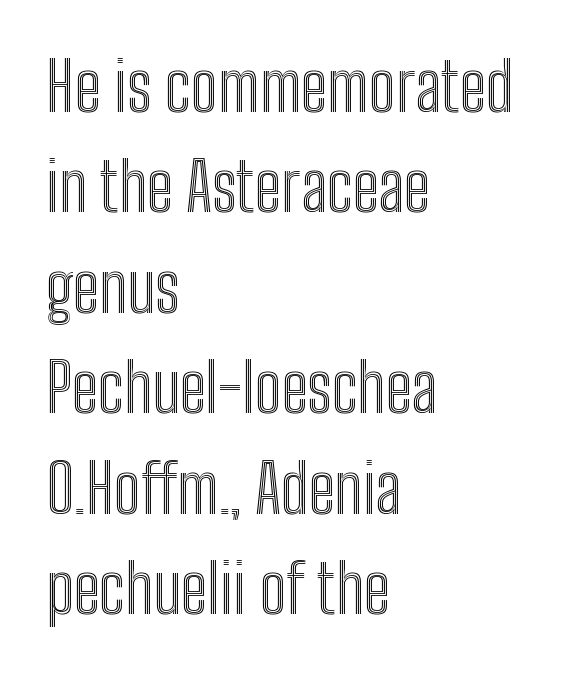
Q: Is the text italic (slanted)? A: No, it is upright.
Q: Is the text underlined? A: No.
Q: How is the paragraph aligned? A: Left-aligned.
Q: Is the spacing between letters normal or unusually wide? A: Normal.
Q: Is the spacing between lines tight, normal or loose? A: Normal.
Q: Width (condensed, normal, or wide)? A: Condensed.
Q: x-height? A: Medium.
Q: Monospaced? A: No.
